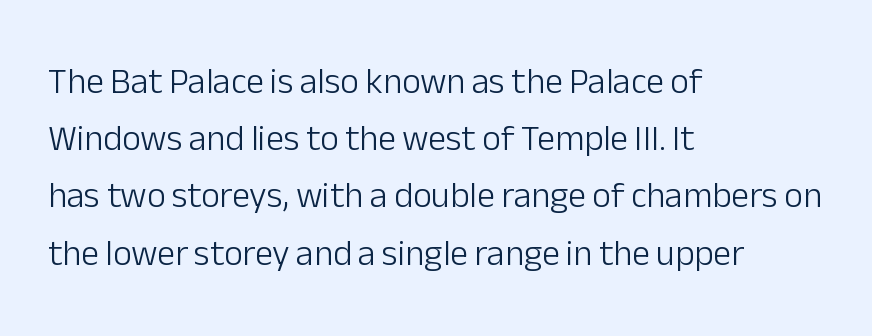
Q: Is the text bold? A: No.
Q: Is the text italic (slanted)? A: No, it is upright.
Q: Is the typeface a serif or a sans-serif typeface? A: Sans-serif.
Q: Is the text underlined? A: No.
Q: How is the paragraph aligned? A: Left-aligned.
Q: Is the spacing between letters normal or unusually wide? A: Normal.
Q: Is the spacing between lines tight, normal or loose? A: Normal.
Q: Width (condensed, normal, or wide)? A: Normal.
Q: Stroke contrast? A: Low.
Q: x-height? A: Medium.
Q: Monospaced? A: No.
